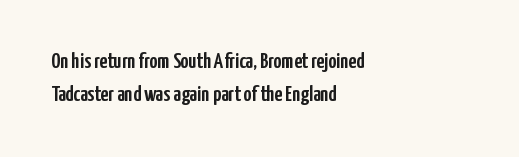
A clean baseline with only descenders dipping below it. Standard letterfit; no display-style spreading of the glyphs. Notice how descenders clear the ascenders below comfortably — that's standard leading. It's the straight-up-and-down kind of type. Does the copy run flush right? No — it runs flush left.
